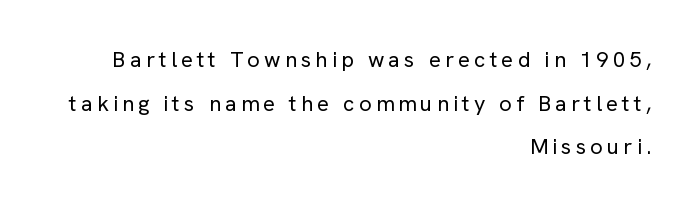
{"italic": "no", "bold": "no", "underline": "no", "align": "right", "line_spacing": "loose", "line_spacing_ratio": 1.98, "glyph_px": 22}
